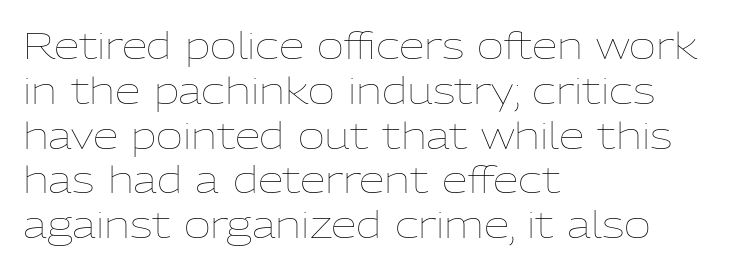
{"italic": "no", "bold": "no", "weight": "thin", "width": "normal", "stroke_contrast": "low", "x_height": "medium", "monospaced": "no", "underline": "no", "align": "left", "line_spacing_ratio": 1.21, "letter_spacing": "normal", "letter_spacing_em": 0.0, "glyph_px": 37}
